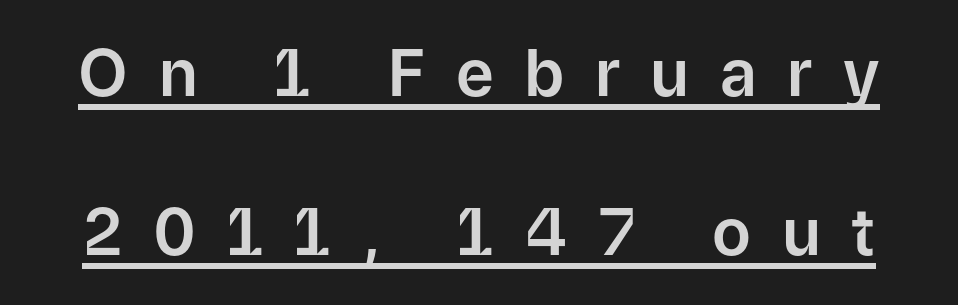
{"serif": "no", "italic": "no", "width": "normal", "stroke_contrast": "low", "x_height": "medium", "monospaced": "no", "underline": "yes", "line_spacing": "loose", "line_spacing_ratio": 2.45, "letter_spacing": "wide", "letter_spacing_em": 0.47, "glyph_px": 65}
